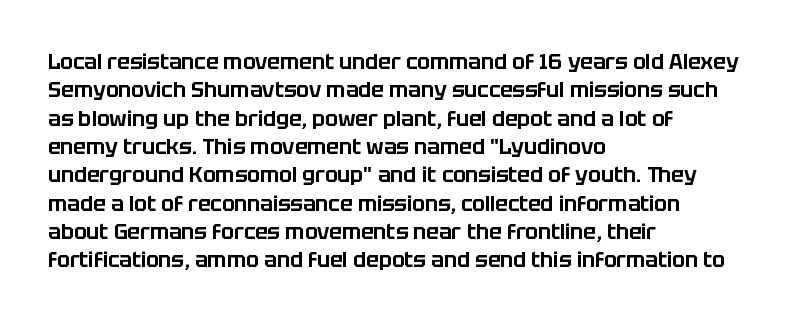
The image shows 21 px text type, upright; set left-aligned, normal line spacing (1.35x), normal letter spacing, not underlined.
